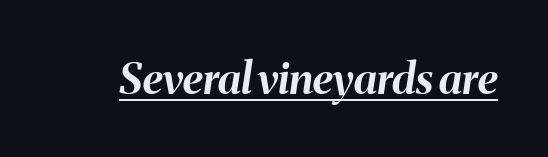
Here the glyphs are tracked normally, forming tight word shapes. Strokes here are thick enough to call this a true bold. Note the varied advance widths — an 'i' is clearly narrower than an 'm'. The passage shown leans; its letterforms are oblique. Honestly, the underline is the first thing you notice here.
